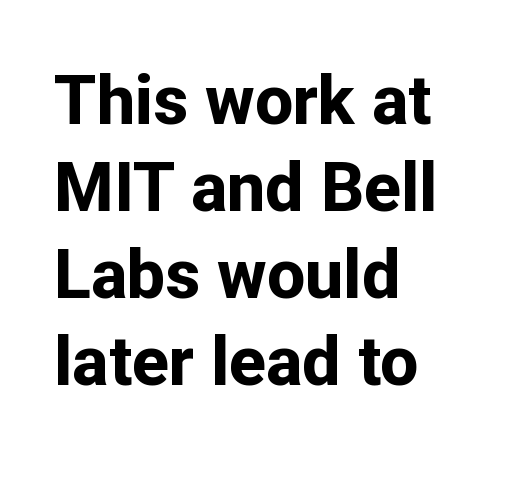
Varying glyph widths throughout — classic text-font behaviour. You'd pick this weight for a headline — it's a proper bold. In terms of letterform style, serifs are entirely absent. A classic flush-left, rag-right setting is used for this passage. The rows are spaced the way most documents space them.
